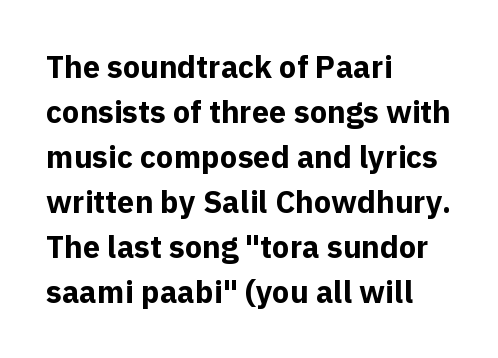
As a designer I'd log this as weight 700, bold. The baseline area is clear. One glance says typical: line gaps are just what's usual. The rendering anchors every line to the left-hand side. Every stem runs plumb, perpendicular to the baseline. Nobody touched the tracking dial on this one.
